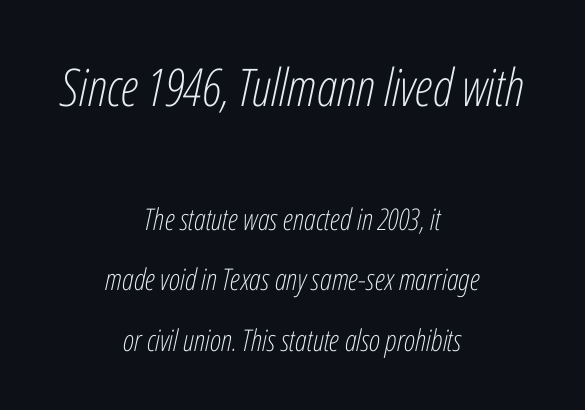
{"italic": "yes", "lean": "right", "slant_degrees": 12, "bold": "no", "weight": "light", "width": "condensed", "stroke_contrast": "low", "x_height": "medium", "monospaced": "no", "underline": "no", "align": "center", "line_spacing": "loose", "line_spacing_ratio": 2.02, "letter_spacing": "normal", "letter_spacing_em": 0.0, "larger_block": "first", "size_ratio": 1.73, "glyph_px": 52}
